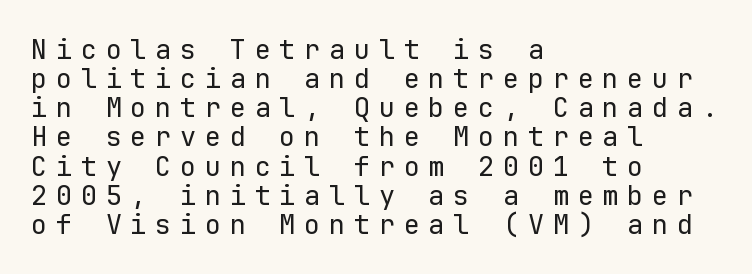
Each word looks stretched out because of the extra space between its letters. A bare baseline throughout the passage. The vertical gap from one line to the next is small. The letters look calm and open, with moderate or lighter stems. It's the straight-up-and-down kind of type.
